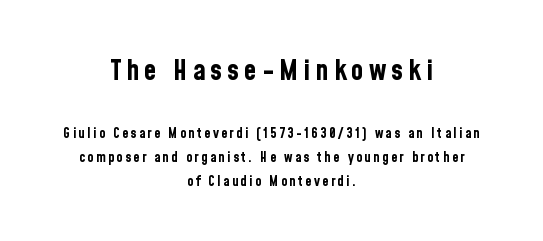
These lines are composed in type without serifs. Has an underline been added? It has not. Character widths vary here, with narrow letters taking less room than wide ones. Is there any slant? The stems are plumb. The rendering shrinks the type as you move from the upper chunk to the lower.
